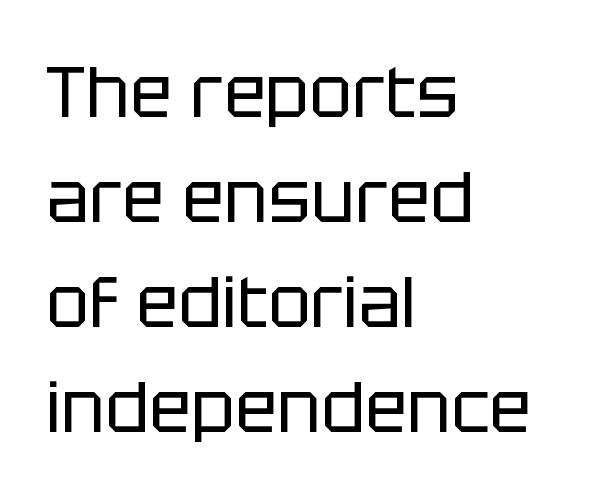
{"serif": "no", "italic": "no", "bold": "no", "weight": "regular", "width": "normal", "stroke_contrast": "low", "x_height": "large", "monospaced": "no", "underline": "no", "align": "left", "line_spacing": "normal", "line_spacing_ratio": 1.48, "letter_spacing": "normal", "letter_spacing_em": 0.0, "glyph_px": 71}
